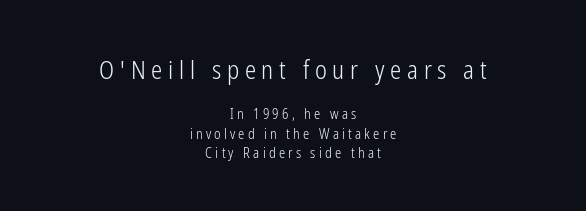
Every stem runs plumb, perpendicular to the baseline. These two chunks differ in scale, with the top chunk taking the larger measure. The string is rendered with underlining switched off. Students, observe: this is what conventionally led text looks like. The passage shown is not bold in any degree. A student would call this center alignment; a typographer would say set centered.
